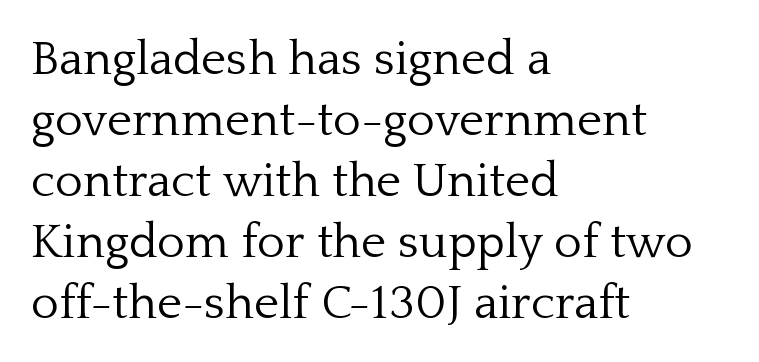
Rendered with straight, roman letterforms. The space between consecutive lines is moderate. The strip under each line holds only bare page. There is no visible air inserted between adjacent glyphs.
